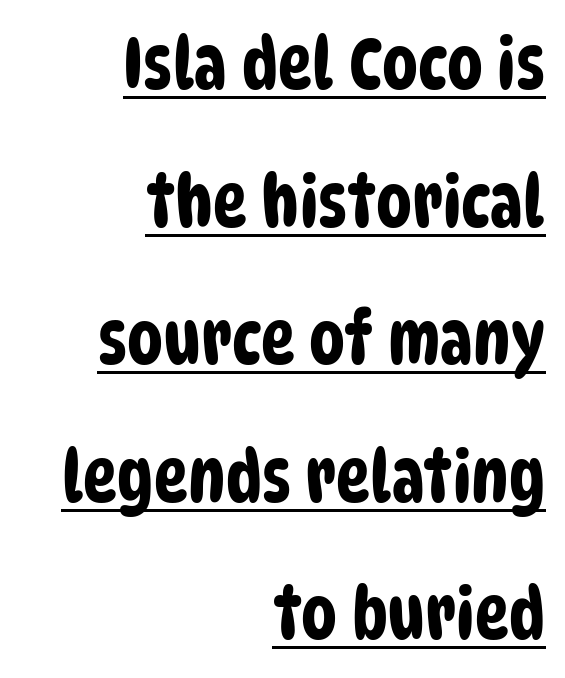
The image shows 72 px condensed sans-serif type; set right-aligned, loose line spacing (1.91x), normal letter spacing, underlined; low stroke contrast and a large x-height.
